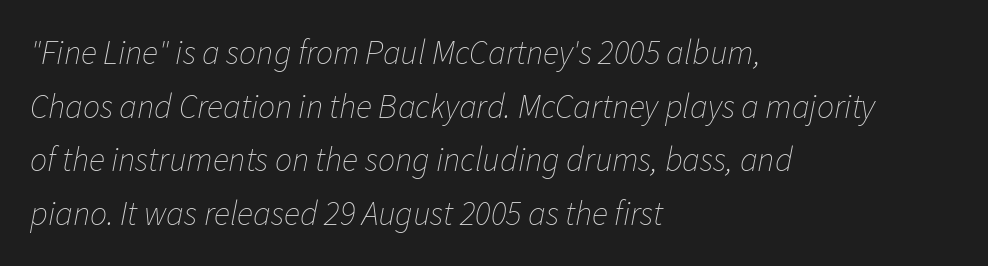
{"italic": "yes", "lean": "right", "slant_degrees": 11, "bold": "no", "weight": "thin", "width": "normal", "stroke_contrast": "low", "x_height": "medium", "monospaced": "no", "underline": "no", "align": "left", "line_spacing": "normal", "line_spacing_ratio": 1.58, "letter_spacing": "normal", "letter_spacing_em": 0.0, "glyph_px": 34}
